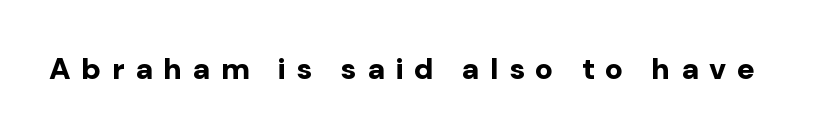
Weight check: bold — yes, fully. Note the varied advance widths — an 'i' is clearly narrower than an 'm'. The space beneath each line is pristine and unruled. You can tell from the bare stems that sans-serif type was used. Between one letter and the next there's a generous, obvious gap. Do the letters lean? They stand straight.
